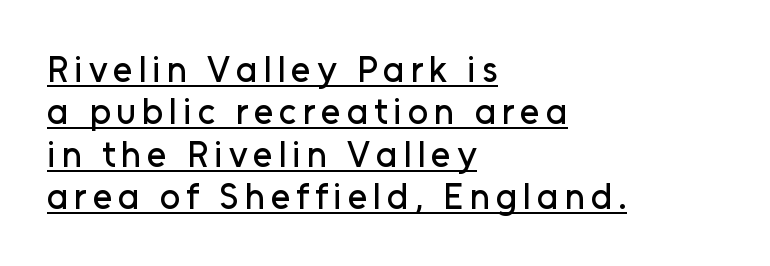
{"serif": "no", "italic": "no", "width": "normal", "stroke_contrast": "low", "x_height": "medium", "monospaced": "no", "underline": "yes", "align": "left", "line_spacing_ratio": 1.18, "glyph_px": 36}
